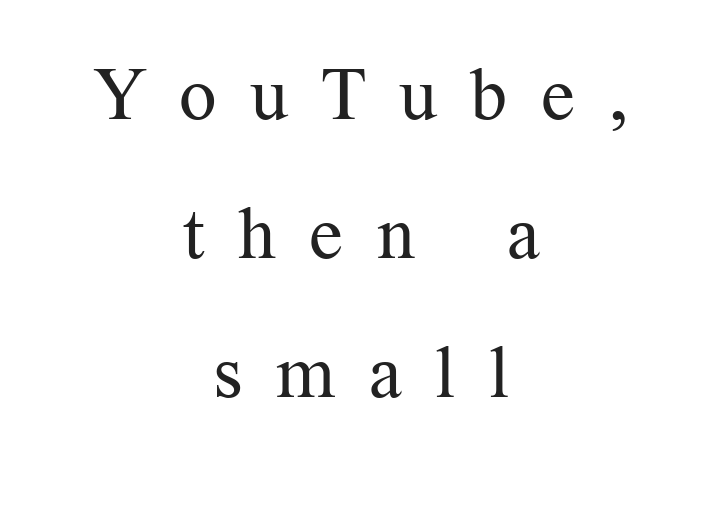
Q: Is the text bold? A: No.
Q: Is the text italic (slanted)? A: No, it is upright.
Q: Is the typeface a serif or a sans-serif typeface? A: Serif.
Q: Is the text underlined? A: No.
Q: How is the paragraph aligned? A: Centered.
Q: Is the spacing between letters normal or unusually wide? A: Unusually wide.
Q: Width (condensed, normal, or wide)? A: Normal.
Q: Stroke contrast? A: Medium.
Q: x-height? A: Medium.
Q: Monospaced? A: No.
